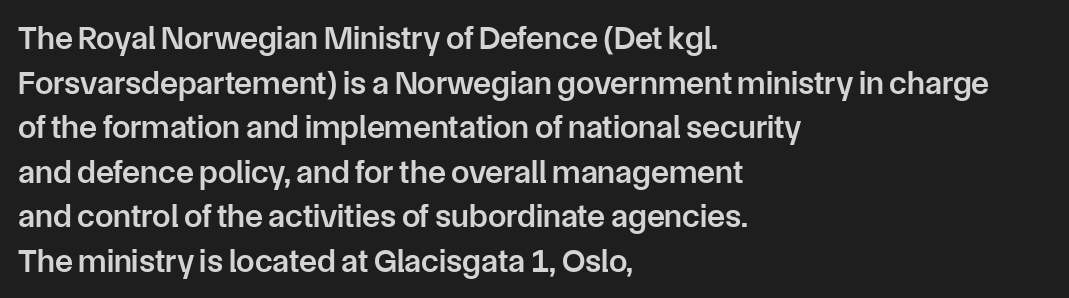
This sample uses plain, unmodified letter spacing. Character widths vary here, with narrow letters taking less room than wide ones. A roman cut, with each character standing at attention. This is the in-between weight designers call semibold or demi. This rendering employs a face without finishing strokes, i.e., a sans-serif.
